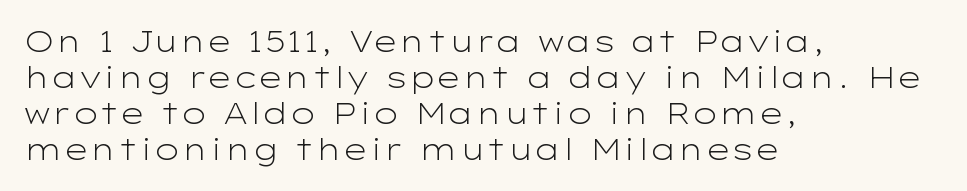
Q: Is the text bold? A: No.
Q: Is the text italic (slanted)? A: No, it is upright.
Q: Is the typeface a serif or a sans-serif typeface? A: Sans-serif.
Q: Is the text underlined? A: No.
Q: How is the paragraph aligned? A: Left-aligned.
Q: Is the spacing between letters normal or unusually wide? A: Normal.
Q: Width (condensed, normal, or wide)? A: Wide.
Q: Stroke contrast? A: Low.
Q: x-height? A: Medium.
Q: Monospaced? A: No.
